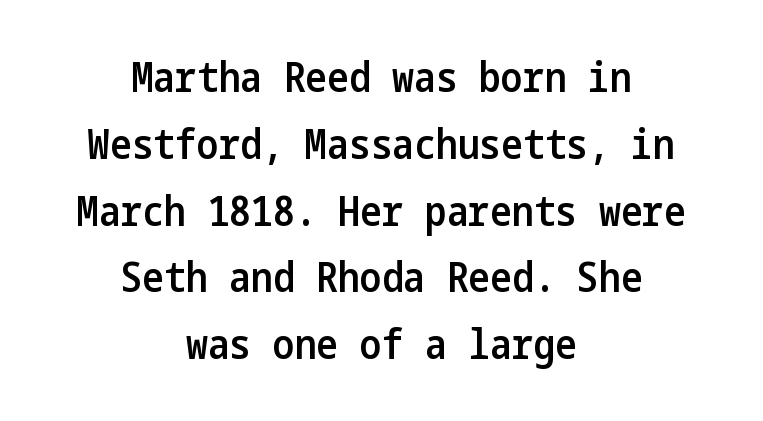
{"serif": "no", "italic": "no", "bold": "semi", "weight": "semibold", "width": "condensed", "stroke_contrast": "low", "x_height": "medium", "underline": "no", "align": "center", "line_spacing": "normal", "line_spacing_ratio": 1.63, "letter_spacing": "normal", "letter_spacing_em": 0.0, "glyph_px": 41}
